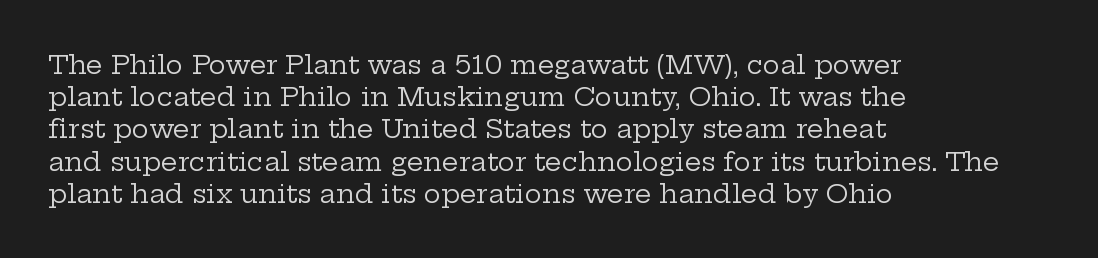
Q: Is the text bold? A: No.
Q: Is the text italic (slanted)? A: No, it is upright.
Q: Is the text underlined? A: No.
Q: How is the paragraph aligned? A: Left-aligned.
Q: Is the spacing between letters normal or unusually wide? A: Normal.
